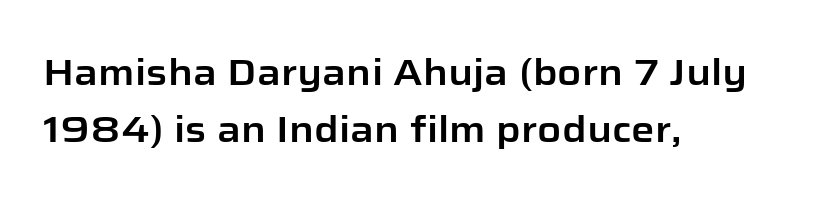
Q: Is the text italic (slanted)? A: No, it is upright.
Q: Is the typeface a serif or a sans-serif typeface? A: Sans-serif.
Q: Is the text underlined? A: No.
Q: How is the paragraph aligned? A: Left-aligned.
Q: Is the spacing between letters normal or unusually wide? A: Normal.
Q: Is the spacing between lines tight, normal or loose? A: Normal.
Q: Width (condensed, normal, or wide)? A: Normal.
Q: Stroke contrast? A: Low.
Q: x-height? A: Medium.
Q: Monospaced? A: No.
